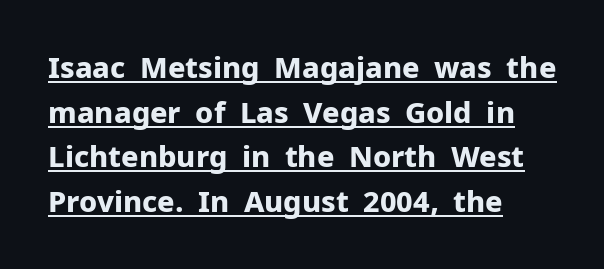
Posture: vertical. The string is rendered with underlining switched on. Type style note: lacks serifs. Compared with a centered layout, this one pins lines to the left instead. In terms of weight, the rendering is a true, heavy bold. Normally led — the rows are evenly, conventionally spaced.
